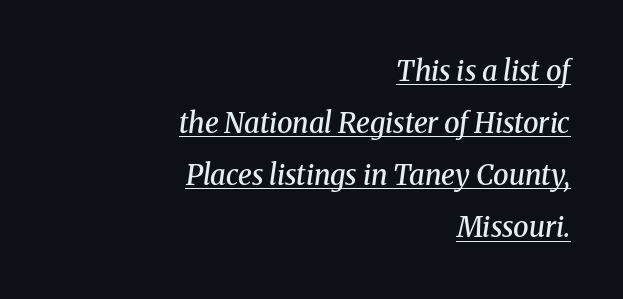
Each letter keeps its own natural width here, so spacing adapts to shape. Examine the stroke ends and you'll spot serifs. All the whitespace from short lines collects on the left. I'd describe the lettering as semibold — firm but not a full bold.
